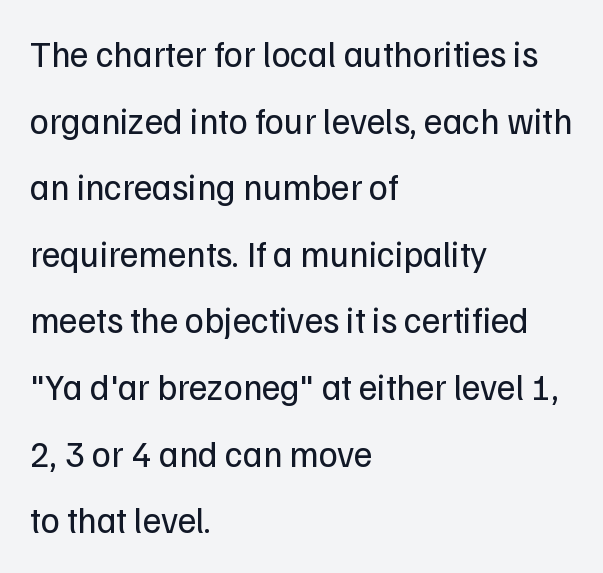
The image shows 36 px regular-weight sans-serif type, upright; set left-aligned, line spacing 1.85x, normal letter spacing, not underlined; low stroke contrast and a medium x-height.
